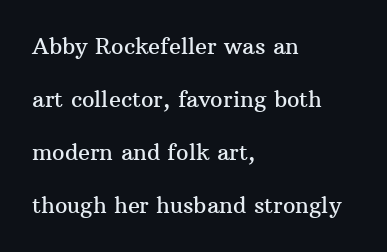
Q: Is the text italic (slanted)? A: No, it is upright.
Q: Is the text underlined? A: No.
Q: How is the paragraph aligned? A: Left-aligned.
Q: Is the spacing between letters normal or unusually wide? A: Normal.
Q: Is the spacing between lines tight, normal or loose? A: Loose.
